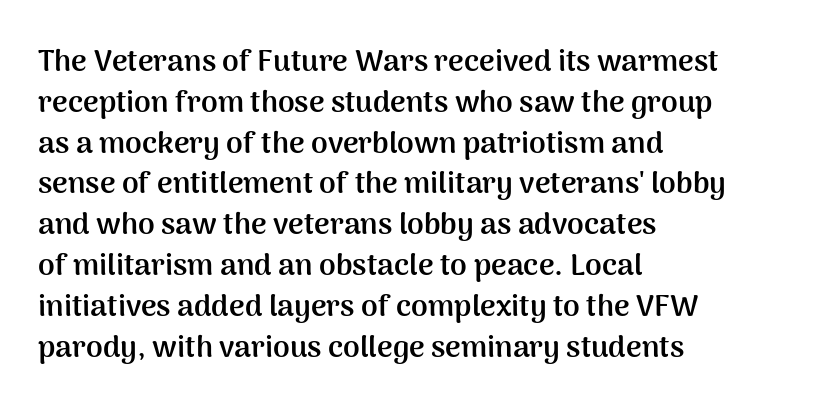
{"serif": "no", "italic": "no", "bold": "yes", "weight": "semibold", "width": "normal", "stroke_contrast": "medium", "x_height": "medium", "monospaced": "no", "underline": "no", "align": "left", "line_spacing": "normal", "line_spacing_ratio": 1.36, "letter_spacing": "normal", "letter_spacing_em": 0.0, "glyph_px": 30}
